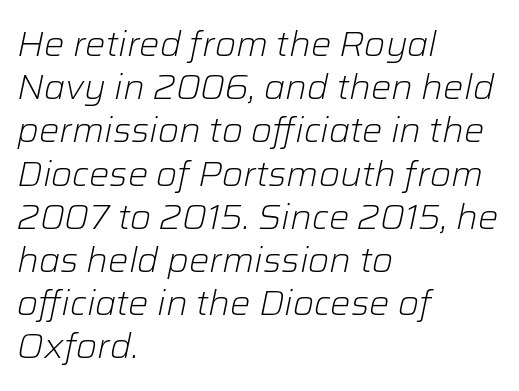
{"italic": "yes", "lean": "right", "slant_degrees": 12, "bold": "no", "weight": "light", "width": "normal", "stroke_contrast": "low", "x_height": "medium", "monospaced": "no", "underline": "no", "align": "left", "line_spacing": "normal", "line_spacing_ratio": 1.27, "letter_spacing": "normal", "letter_spacing_em": 0.0, "glyph_px": 34}
